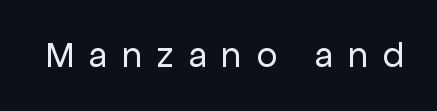
The image shows 36 px regular-weight sans-serif type, upright; set unusually wide letter spacing (+0.42 em), not underlined; low stroke contrast and a medium x-height.
